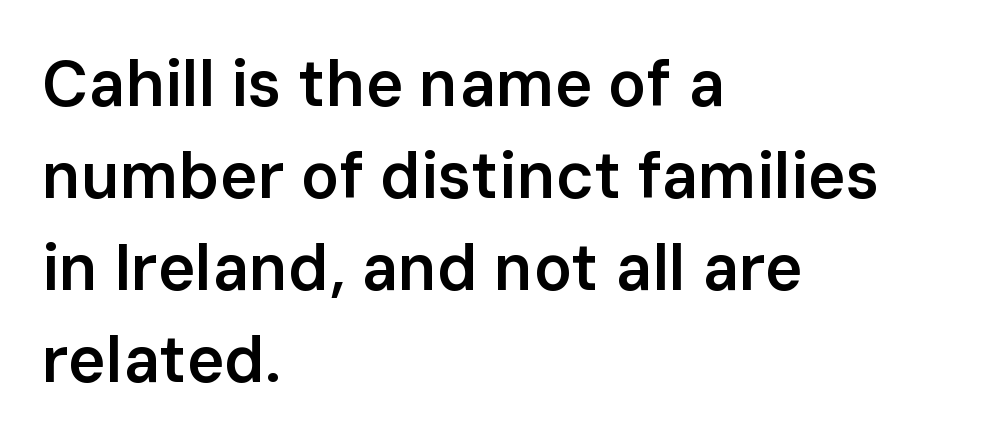
Casual observation: everything's shoved over to the left. Notice the strokes are somewhat thickened but not fully heavy: this is a semibold. Nope, not italic — everything's standing straight. Rows of type keep a routine distance in the vertical direction. Descenders are the only things crossing below the line. This is sans-serif lettering, the kind often seen on screens and signage.
